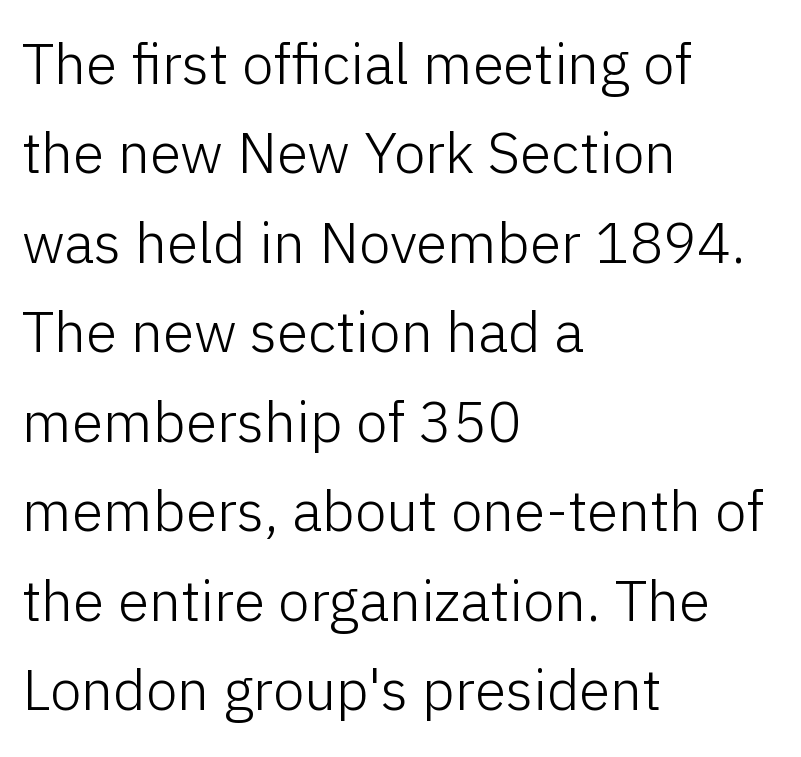
Q: Is the text bold? A: No.
Q: Is the text italic (slanted)? A: No, it is upright.
Q: Is the typeface a serif or a sans-serif typeface? A: Sans-serif.
Q: Is the text underlined? A: No.
Q: How is the paragraph aligned? A: Left-aligned.
Q: Is the spacing between letters normal or unusually wide? A: Normal.
Q: Is the spacing between lines tight, normal or loose? A: Normal.
Q: Width (condensed, normal, or wide)? A: Normal.
Q: Stroke contrast? A: Low.
Q: x-height? A: Medium.
Q: Monospaced? A: No.
